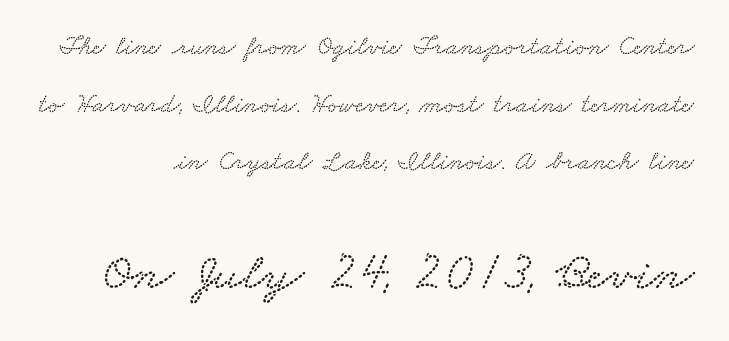
{"width": "wide", "stroke_contrast": "low", "x_height": "small", "monospaced": "no", "underline": "no", "line_spacing": "loose", "line_spacing_ratio": 2.13, "letter_spacing": "normal", "letter_spacing_em": 0.0, "larger_block": "second", "size_ratio": 2.0, "glyph_px": 54}
